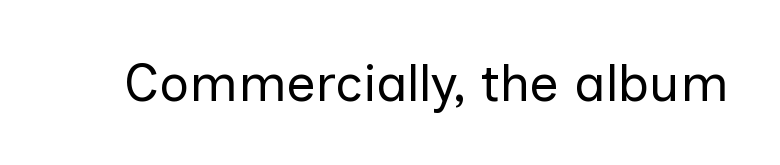
The image shows 52 px regular-weight sans-serif type, upright; set normal letter spacing, not underlined; low stroke contrast and a medium x-height.
